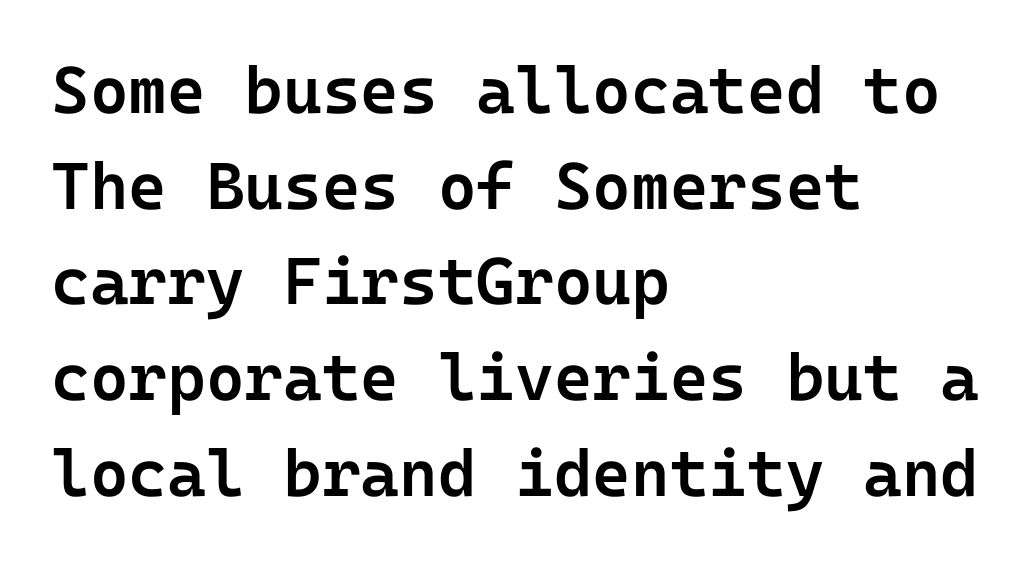
The image shows 66 px semibold sans-serif type, upright; set left-aligned, normal line spacing (1.45x), normal letter spacing, not underlined; low stroke contrast and a medium x-height.
